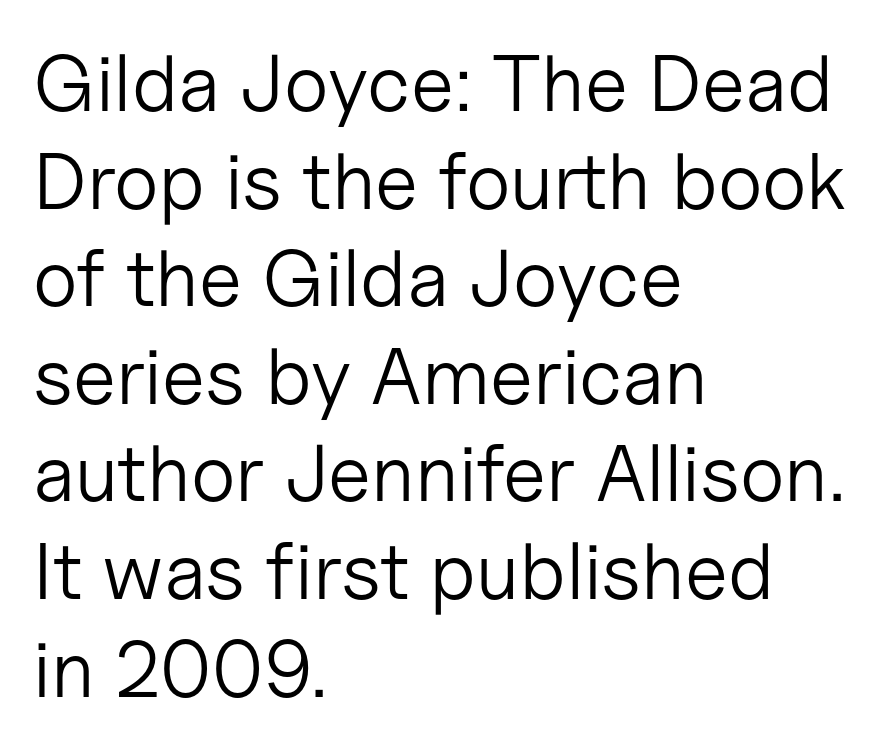
{"serif": "no", "italic": "no", "bold": "no", "weight": "light", "width": "normal", "stroke_contrast": "low", "x_height": "medium", "monospaced": "no", "underline": "no", "align": "left", "line_spacing_ratio": 1.22, "letter_spacing": "normal", "letter_spacing_em": 0.0, "glyph_px": 80}
